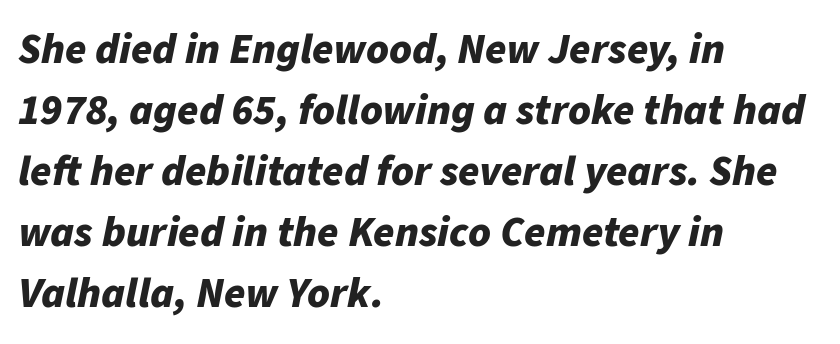
{"italic": "yes", "lean": "right", "slant_degrees": 11, "bold": "yes", "weight": "bold", "width": "normal", "stroke_contrast": "low", "x_height": "medium", "monospaced": "no", "underline": "no", "align": "left", "line_spacing": "normal", "line_spacing_ratio": 1.42, "letter_spacing": "normal", "letter_spacing_em": 0.0, "glyph_px": 43}
